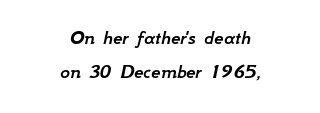
{"italic": "yes", "lean": "right", "slant_degrees": 12, "underline": "no", "align": "center", "line_spacing": "normal", "line_spacing_ratio": 1.61, "letter_spacing": "normal", "letter_spacing_em": 0.0, "glyph_px": 21}
